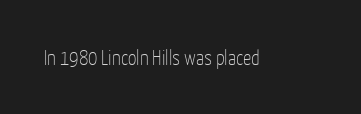
{"italic": "no", "bold": "no", "underline": "no", "letter_spacing": "normal", "letter_spacing_em": 0.0, "glyph_px": 21}
